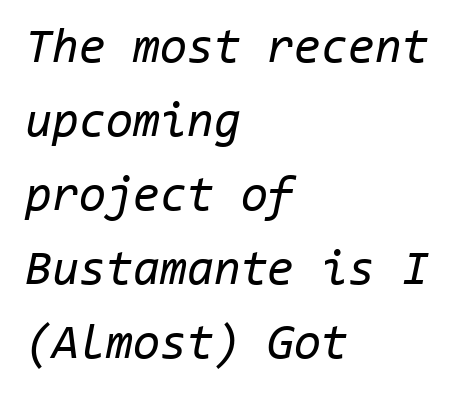
The image shows 49 px regular-weight type, italic (leaning right), monospaced; set left-aligned, normal line spacing (1.51x), normal letter spacing, not underlined; low stroke contrast and a medium x-height.
